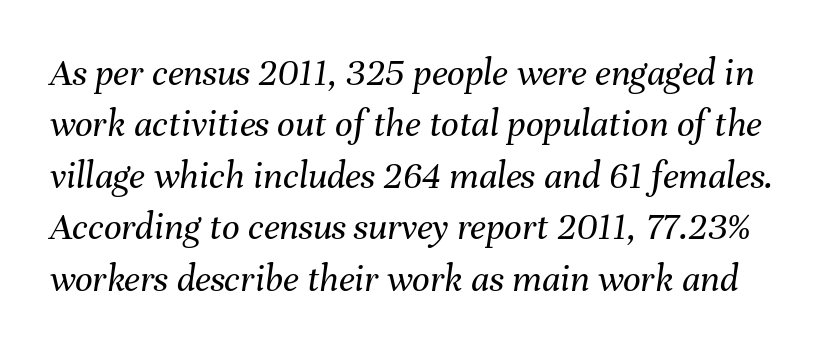
Tracking here is standard; glyphs follow each other at the usual distance. Looking at the ascenders, they clearly lean. Bold? No — there's no thickening of the strokes. The zone under the glyphs is completely vacant.
